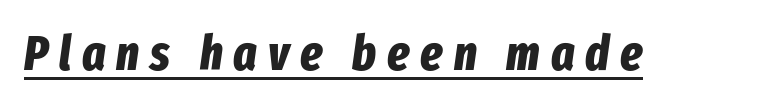
The glyphs have the mass of a bold cut. The whole block is typeset with a tilt. The passage shown is typed in a proportional face where columns would drift. The lettering is marked with a stroke running underneath it.
